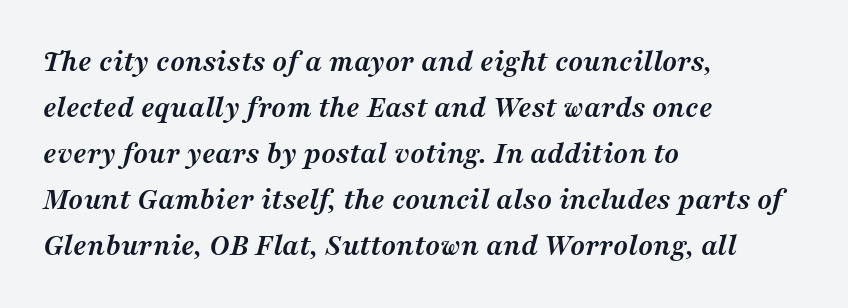
The image shows 31 px semibold serif type, italic (leaning right); set left-aligned, normal line spacing (1.48x), normal letter spacing, not underlined; medium stroke contrast and a medium x-height.
